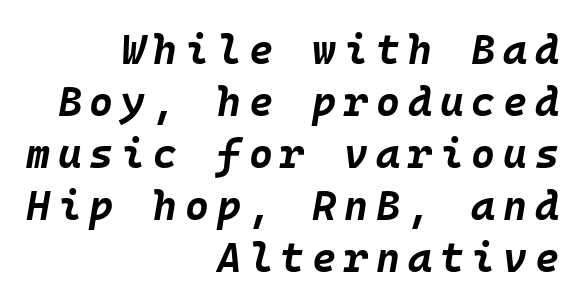
The image shows 41 px bold type, italic (leaning right), monospaced; set right-aligned, normal line spacing (1.27x), not underlined; low stroke contrast and a large x-height.
